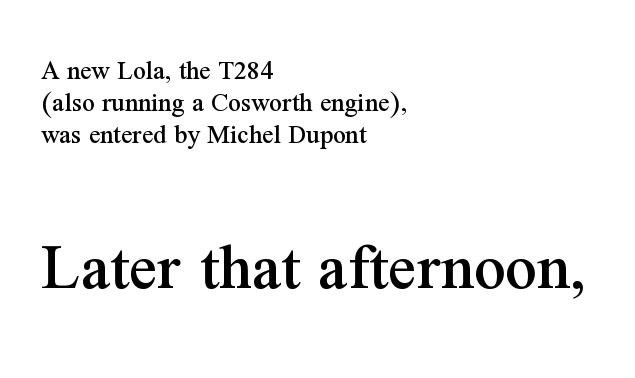
Q: Is the text italic (slanted)? A: No, it is upright.
Q: Is the typeface a serif or a sans-serif typeface? A: Serif.
Q: Is the text underlined? A: No.
Q: How is the paragraph aligned? A: Left-aligned.
Q: Is the spacing between letters normal or unusually wide? A: Normal.
Q: Is the spacing between lines tight, normal or loose? A: Tight.
Q: Which block of text is set in a larger size, the first (top) or the second (bottom)? A: The second (bottom) one.
Q: Width (condensed, normal, or wide)? A: Normal.
Q: Stroke contrast? A: Medium.
Q: x-height? A: Medium.
Q: Monospaced? A: No.
